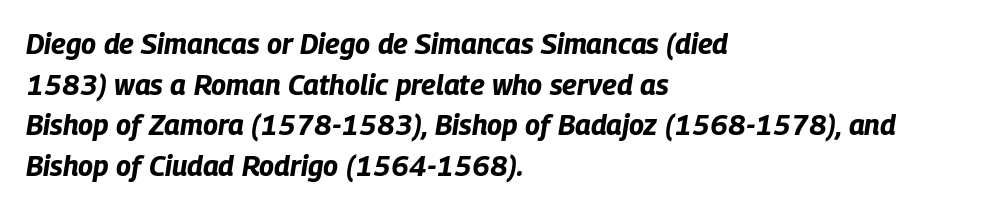
The image shows 28 px bold, condensed type, italic (leaning right); set left-aligned, normal line spacing (1.45x), normal letter spacing, not underlined; low stroke contrast and a large x-height.
